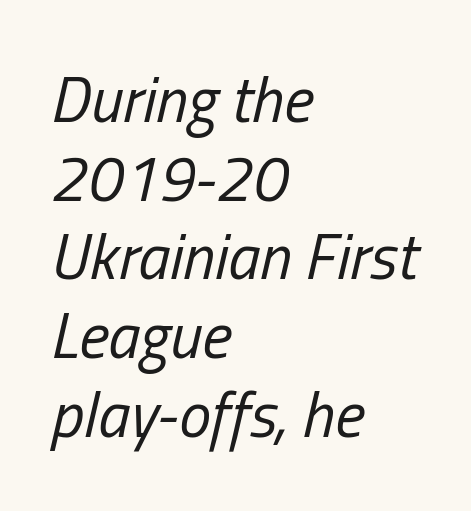
The image shows 64 px regular-weight, condensed type, italic (leaning right); set left-aligned, line spacing 1.23x, normal letter spacing, not underlined; low stroke contrast and a medium x-height.
